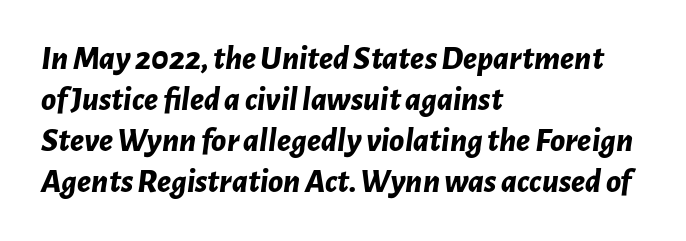
The image shows 34 px bold type, italic (leaning right); set left-aligned, line spacing 1.21x, normal letter spacing, not underlined; low stroke contrast and a medium x-height.
